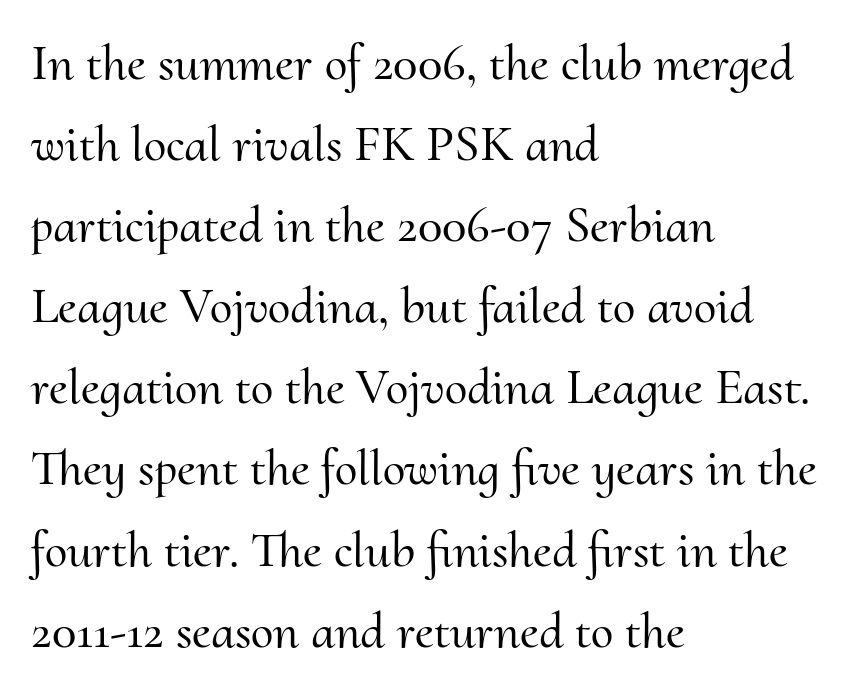
{"serif": "yes", "italic": "no", "width": "normal", "stroke_contrast": "medium", "x_height": "small", "monospaced": "no", "underline": "no", "align": "left", "line_spacing": "normal", "line_spacing_ratio": 1.59, "letter_spacing": "normal", "letter_spacing_em": 0.0, "glyph_px": 51}
